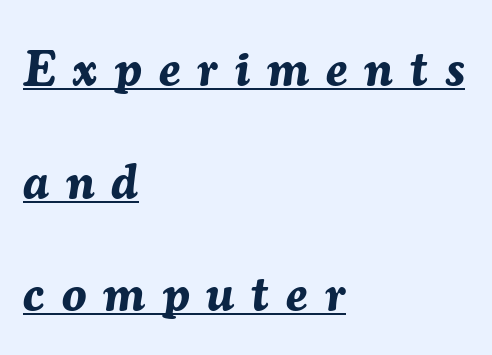
The image shows 49 px bold type, italic (leaning right); set left-aligned, loose line spacing (2.3x), unusually wide letter spacing (+0.35 em), underlined; medium stroke contrast and a medium x-height.
